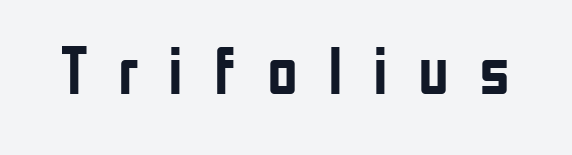
Q: Is the text bold? A: Yes.
Q: Is the text italic (slanted)? A: No, it is upright.
Q: Is the typeface a serif or a sans-serif typeface? A: Sans-serif.
Q: Is the text underlined? A: No.
Q: Is the spacing between letters normal or unusually wide? A: Unusually wide.
Q: Width (condensed, normal, or wide)? A: Condensed.
Q: Stroke contrast? A: Low.
Q: x-height? A: Medium.
Q: Monospaced? A: No.
